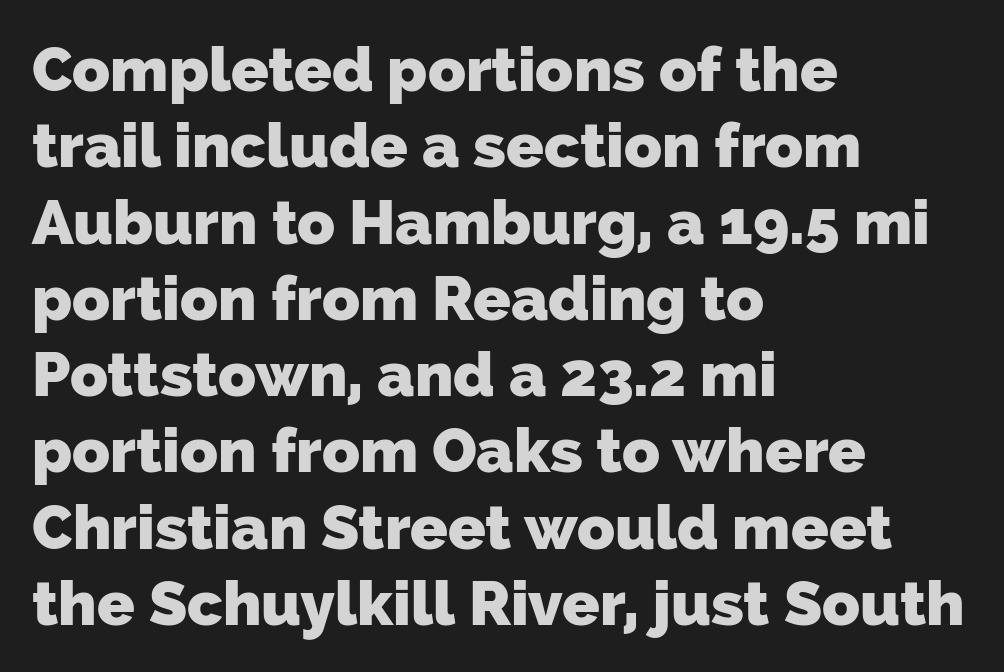
The image shows 62 px heavy sans-serif type; set left-aligned, line spacing 1.23x, normal letter spacing, not underlined; low stroke contrast and a medium x-height.
